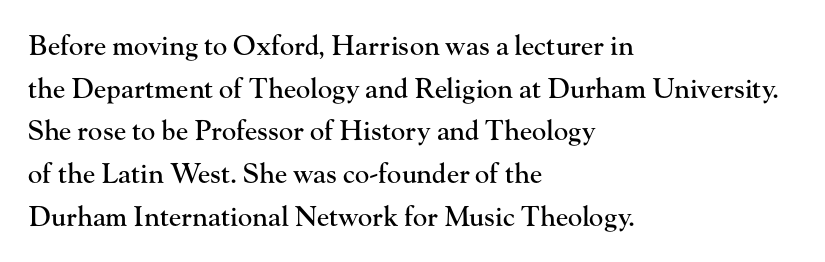
The image shows 27 px text type, upright; set left-aligned, normal line spacing (1.58x), normal letter spacing, not underlined.
